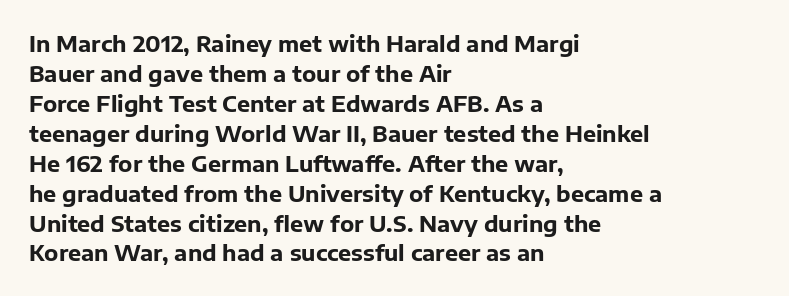
Italic: no, the glyphs are upright roman. Standard letterfit; no display-style spreading of the glyphs. Glance below the letters and you will spot only blank space. Its strokes are broad and dark, the hallmark of bold type.
